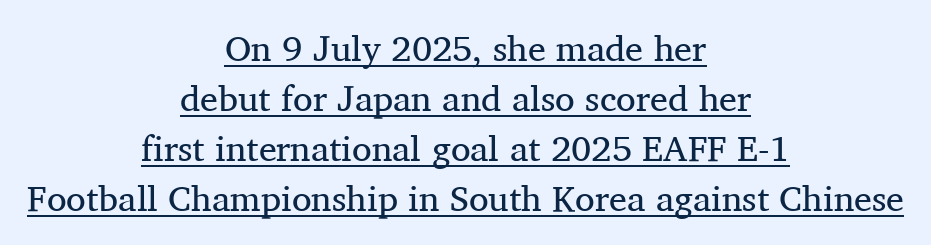
These lines are rendered in a variable-pitch font. Weight class: somewhere from thin through regular. The paragraph has two soft edges and a firm central axis. Inter-character spacing is left at the font's built-in metrics. A roman cut, with each character standing at attention. One glance says typical: line gaps are just what's usual.
